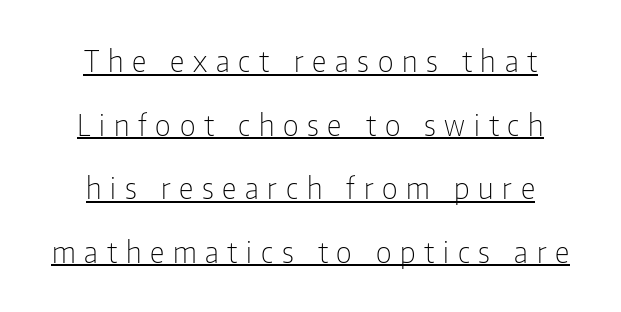
{"serif": "no", "italic": "no", "bold": "no", "weight": "light", "width": "condensed", "stroke_contrast": "low", "x_height": "medium", "monospaced": "no", "underline": "yes", "align": "center", "line_spacing": "loose", "line_spacing_ratio": 2.19, "letter_spacing": "wide", "letter_spacing_em": 0.3, "glyph_px": 29}
